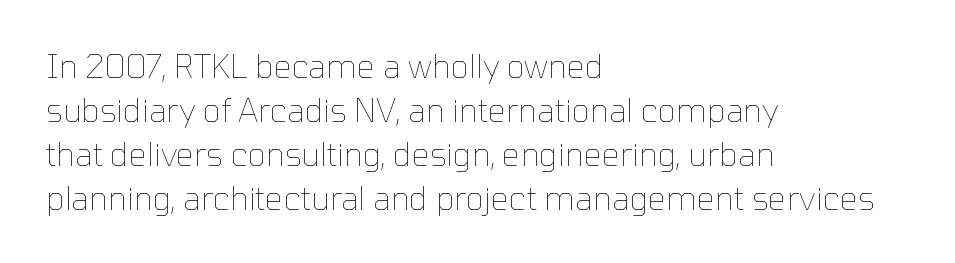
The image shows 32 px thin type, upright; set left-aligned, normal line spacing (1.37x), normal letter spacing, not underlined; low stroke contrast and a medium x-height.
